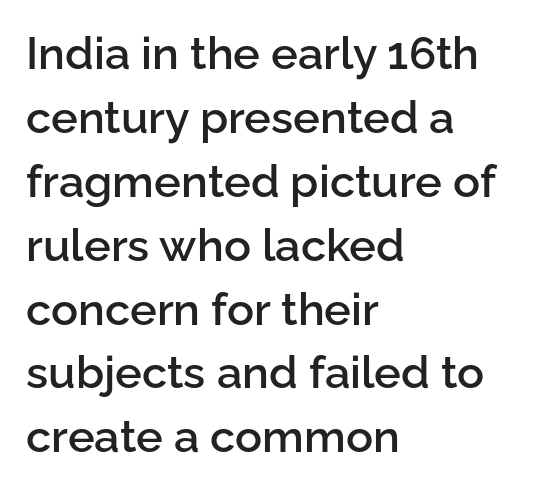
The image shows 45 px semibold sans-serif type, upright; set left-aligned, normal line spacing (1.42x), normal letter spacing, not underlined; low stroke contrast and a medium x-height.
